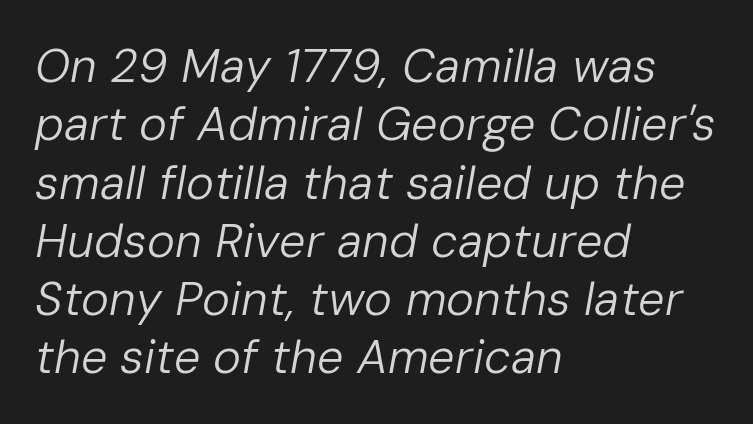
Q: Is the text bold? A: No.
Q: Is the text italic (slanted)? A: Yes, it leans right by about 10 degrees.
Q: Is the text underlined? A: No.
Q: How is the paragraph aligned? A: Left-aligned.
Q: Is the spacing between letters normal or unusually wide? A: Normal.
Q: Width (condensed, normal, or wide)? A: Normal.
Q: Stroke contrast? A: Low.
Q: x-height? A: Medium.
Q: Monospaced? A: No.
